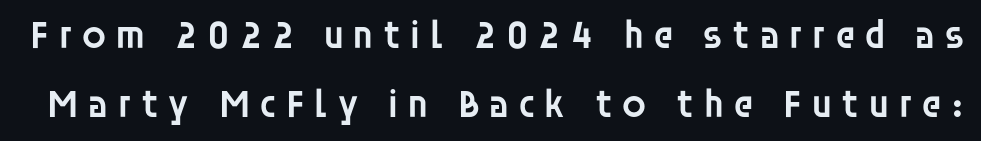
{"serif": "no", "italic": "no", "bold": "semi", "weight": "semibold", "width": "normal", "stroke_contrast": "low", "x_height": "large", "monospaced": "no", "underline": "no", "line_spacing_ratio": 1.72, "letter_spacing": "wide", "letter_spacing_em": 0.2, "glyph_px": 40}
